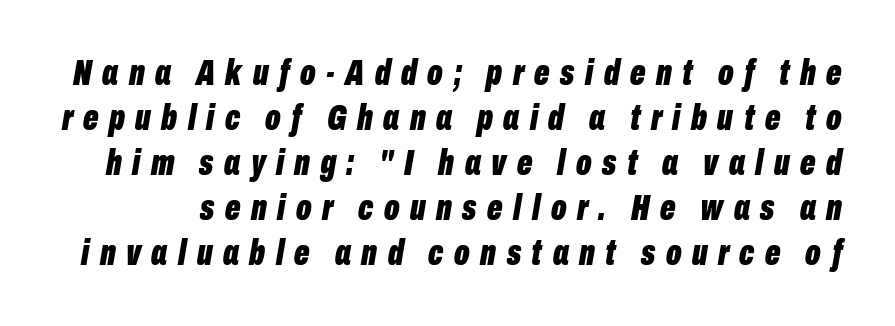
Q: Is the text bold? A: Yes.
Q: Is the text italic (slanted)? A: Yes, it leans right by about 10 degrees.
Q: Is the text underlined? A: No.
Q: Is the spacing between letters normal or unusually wide? A: Unusually wide.
Q: Is the spacing between lines tight, normal or loose? A: Normal.
Q: Width (condensed, normal, or wide)? A: Condensed.
Q: Stroke contrast? A: Low.
Q: x-height? A: Medium.
Q: Monospaced? A: No.
